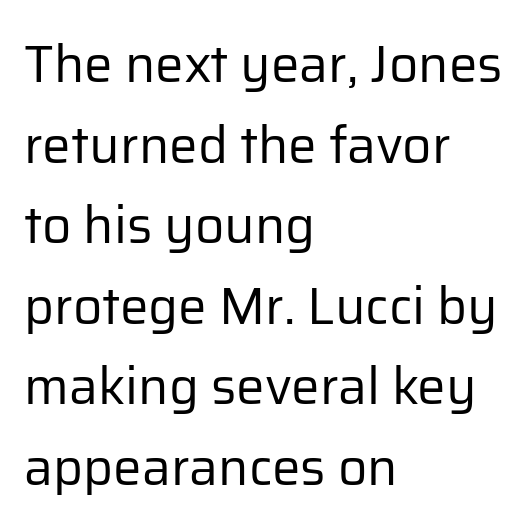
Check under the words: just untouched page. Nothing heavy about these letters — not bold at all. Typographically, this falls in the sans-serif category. This sample has the flowing, uneven cadence of proportional lettering. The letters stand upright; this is a roman face.
